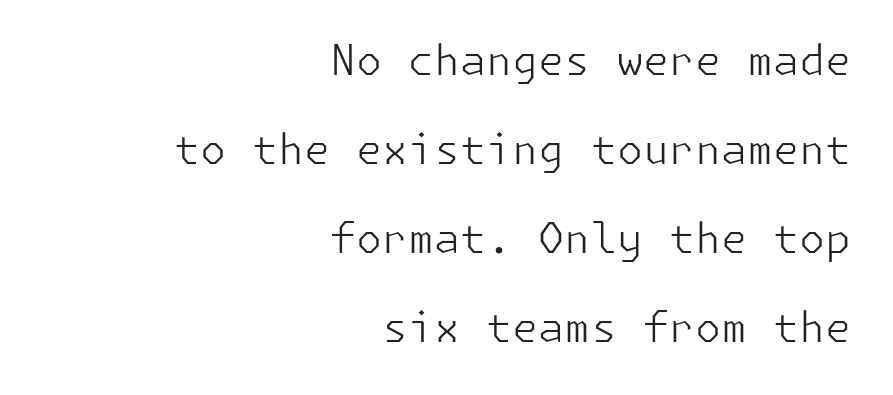
{"serif": "no", "italic": "no", "bold": "no", "weight": "light", "width": "normal", "stroke_contrast": "low", "x_height": "medium", "underline": "no", "align": "right", "line_spacing": "loose", "line_spacing_ratio": 2.12, "letter_spacing": "normal", "letter_spacing_em": 0.0, "glyph_px": 42}
